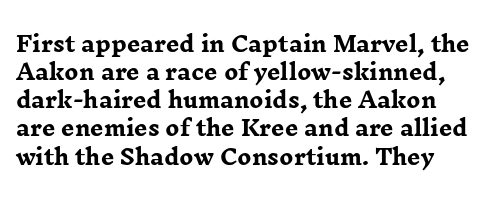
Q: Is the text bold? A: Yes.
Q: Is the text italic (slanted)? A: No, it is upright.
Q: Is the text underlined? A: No.
Q: Is the spacing between letters normal or unusually wide? A: Normal.
Q: Is the spacing between lines tight, normal or loose? A: Normal.
